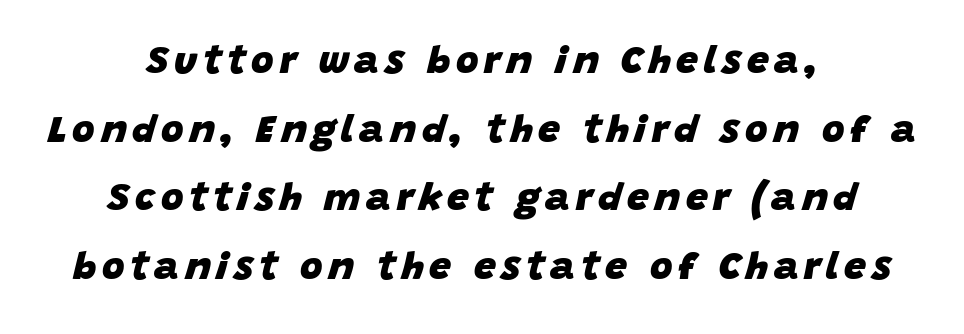
The axis of the letterforms is tilted away from vertical. The space directly below the letters is spotless. The font is running at its bold setting. Teacher's note: observe the equal gaps on both sides — that is centered alignment.
